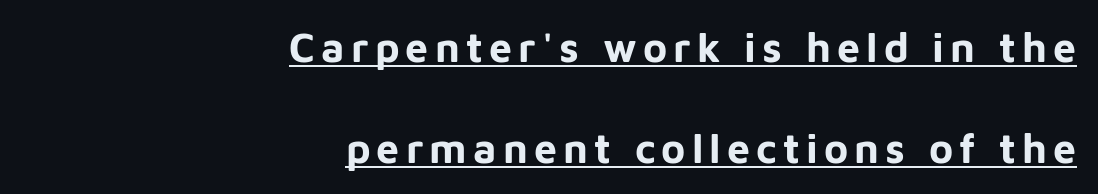
Glance below the letters and you will spot a drawn line. Varying glyph widths throughout — classic text-font behaviour. A dark, heavy texture on the line: the type is bold. Alignment: flush right. The leading is generous, giving the passage an open texture. The typeface chosen for these lines omits serifs.
